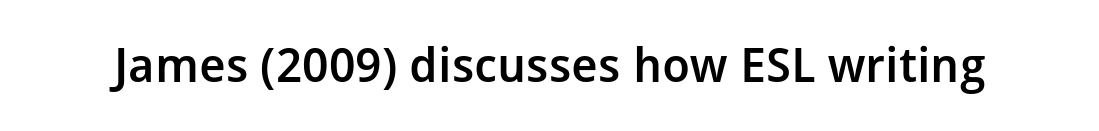
{"serif": "no", "italic": "no", "bold": "semi", "weight": "semibold", "width": "normal", "stroke_contrast": "low", "x_height": "medium", "monospaced": "no", "underline": "no", "letter_spacing": "normal", "letter_spacing_em": 0.0, "glyph_px": 48}
